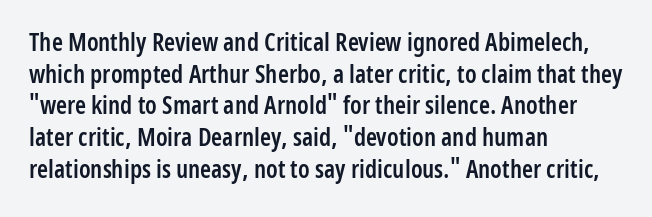
{"italic": "no", "bold": "semi", "underline": "no", "align": "left", "line_spacing": "normal", "line_spacing_ratio": 1.27, "letter_spacing": "normal", "letter_spacing_em": 0.0, "glyph_px": 25}
